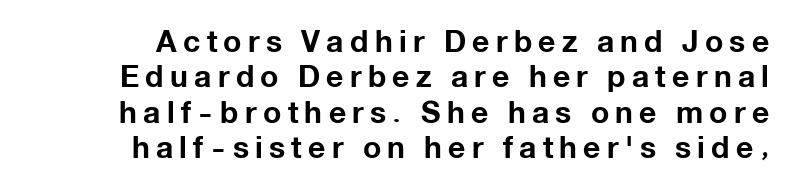
{"serif": "no", "italic": "no", "bold": "yes", "weight": "bold", "width": "normal", "stroke_contrast": "low", "x_height": "medium", "monospaced": "no", "underline": "no", "align": "right", "line_spacing_ratio": 1.18, "letter_spacing": "wide", "letter_spacing_em": 0.21, "glyph_px": 30}
